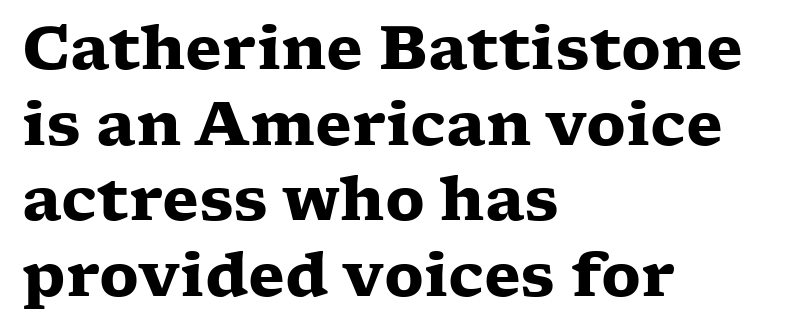
Examine the stroke ends and you'll spot serifs. Looks like regular typesetting: each glyph gets only the width it needs. How are the letters spaced? Ordinarily, with no added tracking. The specimen reads as upright at a glance. The rag falls on the right side of this text block.
